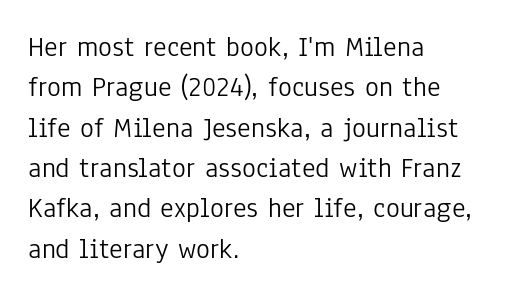
{"serif": "no", "italic": "no", "bold": "no", "weight": "light", "width": "condensed", "stroke_contrast": "low", "x_height": "medium", "monospaced": "no", "underline": "no", "align": "left", "line_spacing": "normal", "line_spacing_ratio": 1.39, "letter_spacing": "normal", "letter_spacing_em": 0.0, "glyph_px": 29}
